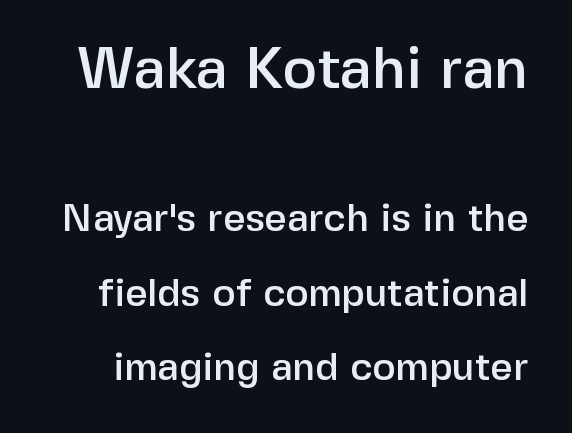
{"serif": "no", "italic": "no", "width": "normal", "stroke_contrast": "low", "x_height": "medium", "monospaced": "no", "underline": "no", "line_spacing": "loose", "line_spacing_ratio": 1.91, "letter_spacing": "normal", "letter_spacing_em": 0.0, "larger_block": "first", "size_ratio": 1.49, "glyph_px": 58}
